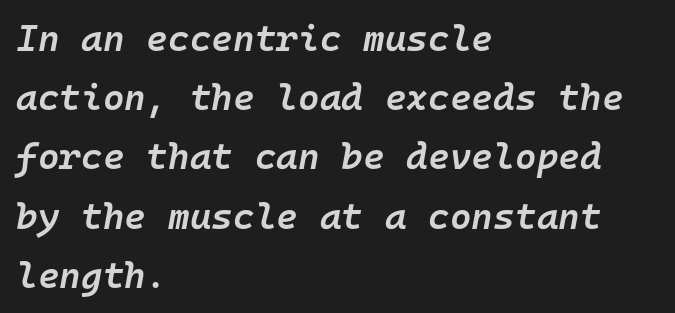
Whoever set this chose a conventional vertical rhythm. A typesetter would call this monospace, since all characters share one set width. The passage is arranged the way most books set body copy — flush left. Underline: absent. Style check: oblique. What weight is shown? A semibold, between regular and bold.
